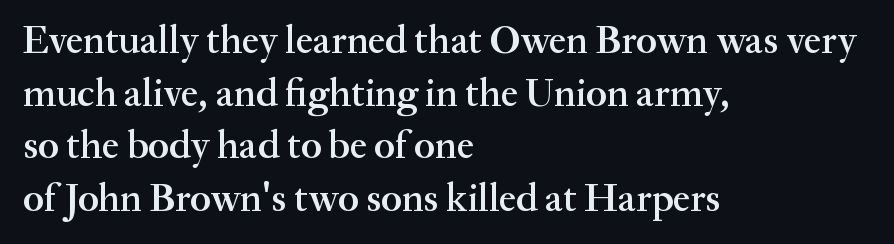
{"serif": "yes", "italic": "no", "bold": "semi", "weight": "semibold", "width": "normal", "stroke_contrast": "medium", "x_height": "small", "monospaced": "no", "underline": "no", "align": "left", "line_spacing": "normal", "line_spacing_ratio": 1.35, "letter_spacing": "normal", "letter_spacing_em": 0.0, "glyph_px": 39}
